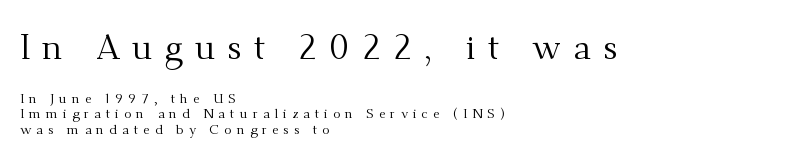
{"serif": "yes", "italic": "no", "bold": "no", "weight": "regular", "width": "normal", "stroke_contrast": "medium", "x_height": "small", "monospaced": "no", "underline": "no", "align": "left", "line_spacing": "tight", "line_spacing_ratio": 1.11, "letter_spacing": "wide", "letter_spacing_em": 0.35, "larger_block": "first", "size_ratio": 2.5, "glyph_px": 35}
